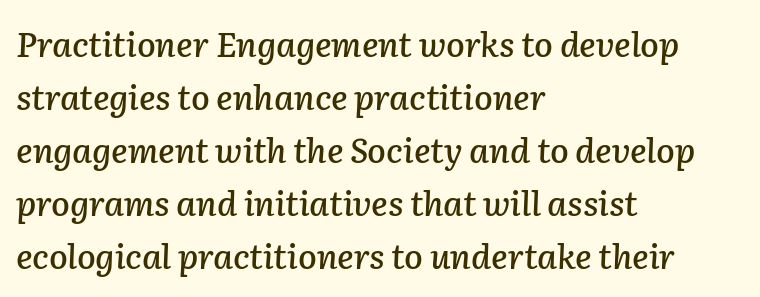
Q: Is the text italic (slanted)? A: Yes, it leans right by about 2 degrees.
Q: Is the text underlined? A: No.
Q: How is the paragraph aligned? A: Left-aligned.
Q: Is the spacing between letters normal or unusually wide? A: Normal.
Q: Is the spacing between lines tight, normal or loose? A: Normal.
Q: Width (condensed, normal, or wide)? A: Normal.
Q: Stroke contrast? A: Low.
Q: x-height? A: Medium.
Q: Monospaced? A: No.
